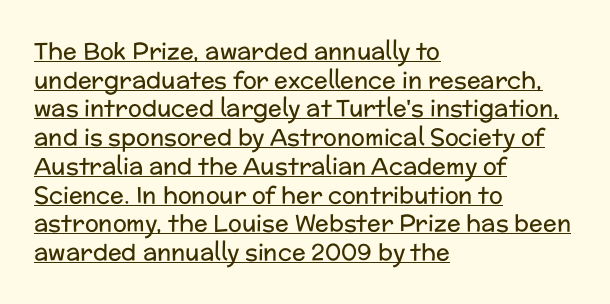
The image shows 23 px text type, upright; set left-aligned, normal line spacing (1.25x), normal letter spacing, underlined.
